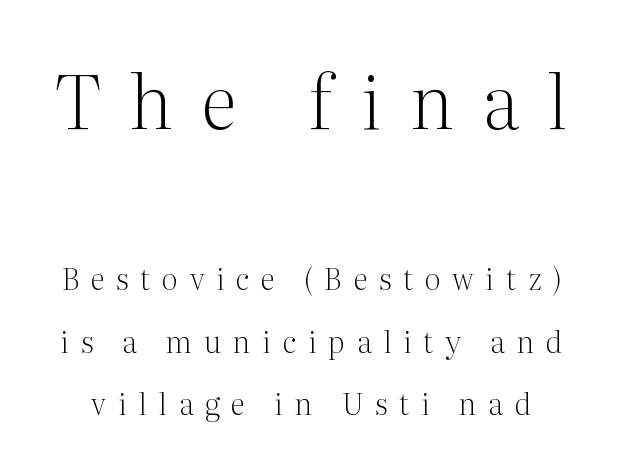
The image shows 74 px light serif type, upright; set loose line spacing (2.08x), unusually wide letter spacing (+0.39 em), not underlined; the first (top) block is 2.47x larger; medium stroke contrast and a medium x-height.
